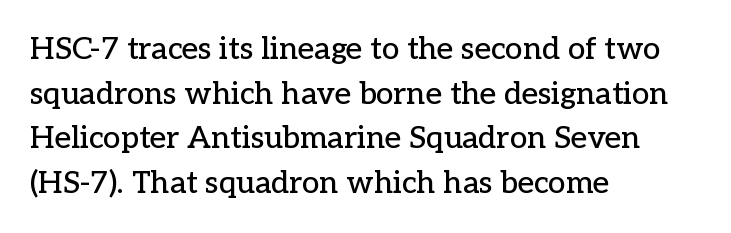
Do the characters align in a grid? No, the font is proportional. Check where the strokes stop: tiny serifs finish them off. Compared with a centered layout, this one pins lines to the left instead. What stands out about the letter spacing? Nothing — it is the standard amount.
